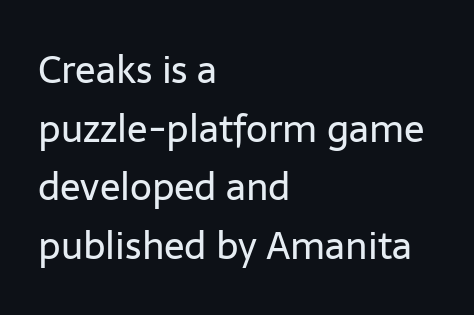
{"serif": "no", "italic": "no", "bold": "no", "weight": "regular", "width": "normal", "stroke_contrast": "low", "x_height": "medium", "monospaced": "no", "underline": "no", "align": "left", "line_spacing": "normal", "line_spacing_ratio": 1.54, "letter_spacing": "normal", "letter_spacing_em": 0.0, "glyph_px": 38}
